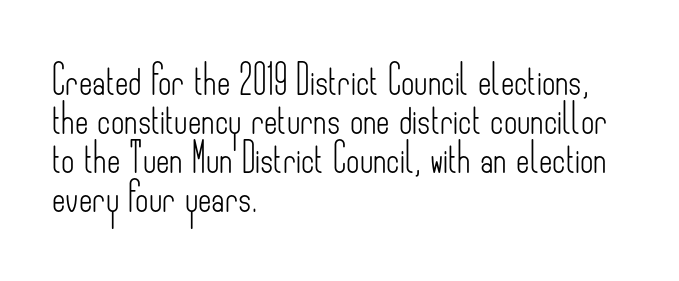
{"serif": "no", "italic": "no", "bold": "no", "weight": "light", "width": "condensed", "stroke_contrast": "low", "x_height": "small", "monospaced": "no", "underline": "no", "align": "left", "line_spacing": "normal", "line_spacing_ratio": 1.34, "letter_spacing": "normal", "letter_spacing_em": 0.0, "glyph_px": 29}
